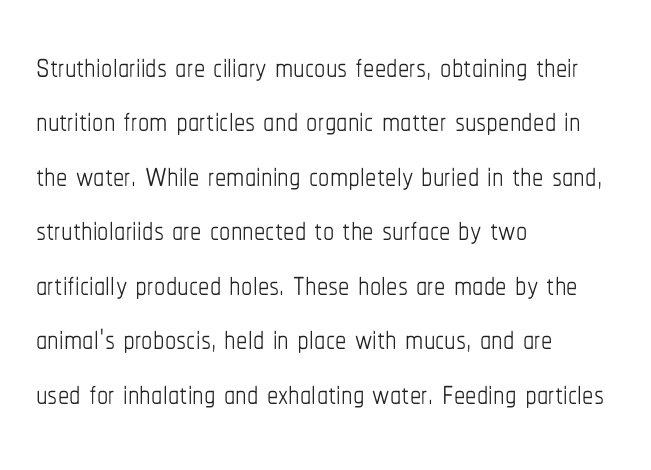
Q: Is the text bold? A: No.
Q: Is the text italic (slanted)? A: No, it is upright.
Q: Is the text underlined? A: No.
Q: How is the paragraph aligned? A: Left-aligned.
Q: Is the spacing between letters normal or unusually wide? A: Normal.
Q: Width (condensed, normal, or wide)? A: Condensed.
Q: Stroke contrast? A: Low.
Q: x-height? A: Medium.
Q: Monospaced? A: No.
